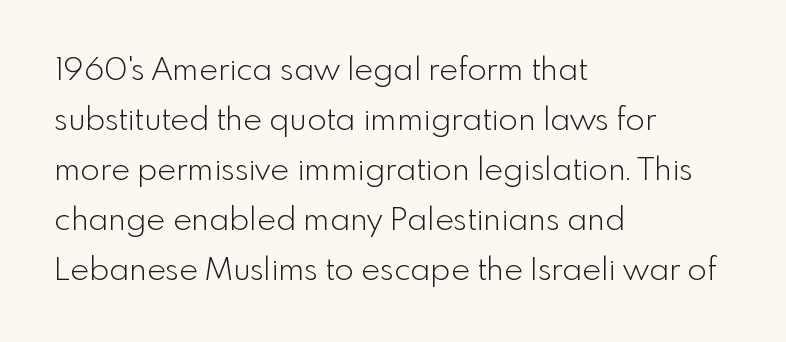
Q: Is the text bold? A: No.
Q: Is the text italic (slanted)? A: No, it is upright.
Q: Is the typeface a serif or a sans-serif typeface? A: Sans-serif.
Q: Is the text underlined? A: No.
Q: How is the paragraph aligned? A: Left-aligned.
Q: Is the spacing between letters normal or unusually wide? A: Normal.
Q: Is the spacing between lines tight, normal or loose? A: Normal.
Q: Width (condensed, normal, or wide)? A: Normal.
Q: x-height? A: Small.
Q: Monospaced? A: No.
